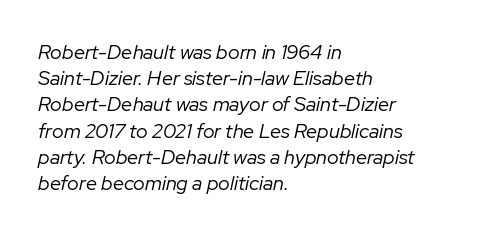
The image shows 20 px text type, italic (leaning right); set left-aligned, normal line spacing (1.31x), normal letter spacing, not underlined.
